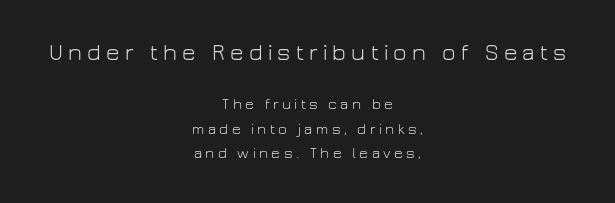
Q: Is the text bold? A: No.
Q: Is the text italic (slanted)? A: No, it is upright.
Q: Is the text underlined? A: No.
Q: How is the paragraph aligned? A: Centered.
Q: Is the spacing between letters normal or unusually wide? A: Unusually wide.
Q: Is the spacing between lines tight, normal or loose? A: Normal.
Q: Which block of text is set in a larger size, the first (top) or the second (bottom)? A: The first (top) one.
